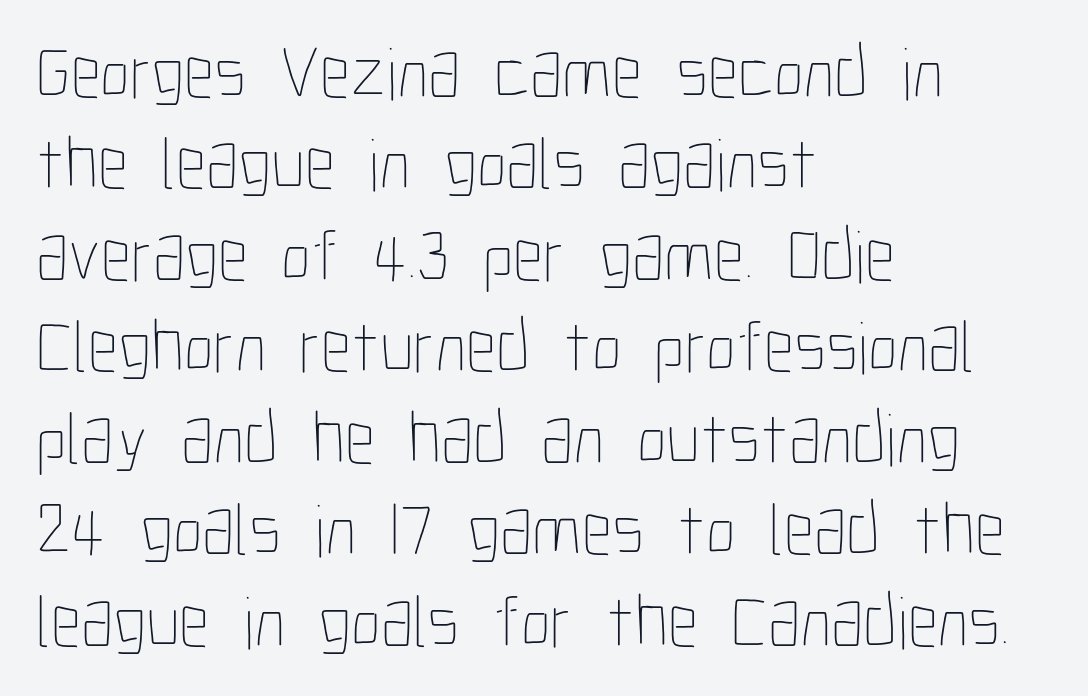
Q: Is the text bold? A: No.
Q: Is the text italic (slanted)? A: No, it is upright.
Q: Is the text underlined? A: No.
Q: How is the paragraph aligned? A: Left-aligned.
Q: Is the spacing between letters normal or unusually wide? A: Normal.
Q: Width (condensed, normal, or wide)? A: Condensed.
Q: Stroke contrast? A: Low.
Q: x-height? A: Medium.
Q: Monospaced? A: No.
